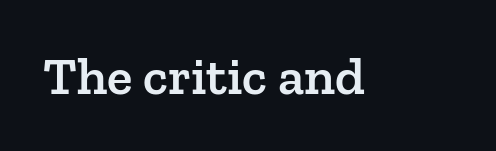
The image shows 53 px semibold serif type, upright; set normal letter spacing, not underlined; low stroke contrast and a medium x-height.
